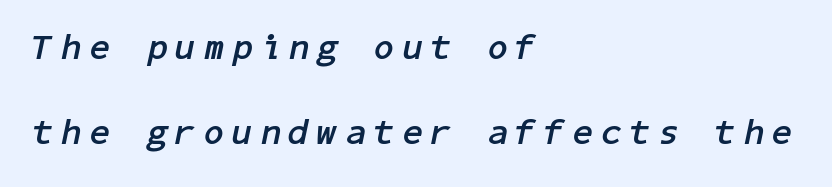
Spacing between characters has been opened up far beyond the box default. A student would call this left alignment; a typographer would say flush left, rag right. The letters are slanted; this is an italic face. A full-strength bold gives these letters their thick strokes. What's the leading like? Stretched, with rows far apart.
